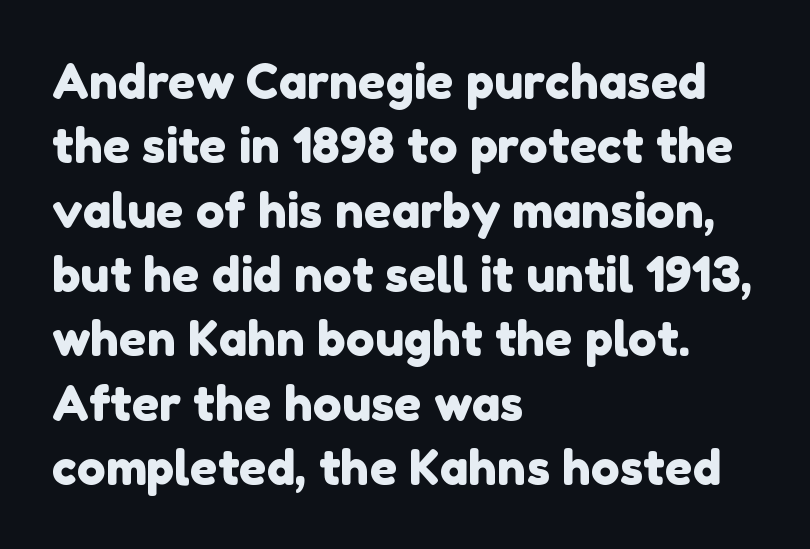
{"serif": "no", "width": "normal", "stroke_contrast": "low", "x_height": "medium", "monospaced": "no", "underline": "no", "align": "left", "line_spacing": "normal", "line_spacing_ratio": 1.34, "letter_spacing": "normal", "letter_spacing_em": 0.0, "glyph_px": 48}
